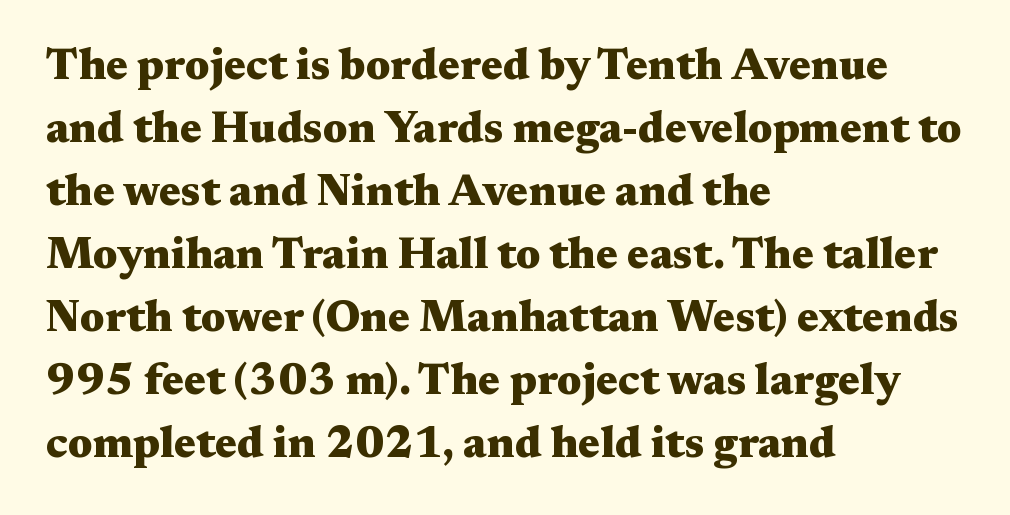
{"serif": "yes", "italic": "no", "bold": "yes", "weight": "heavy", "width": "wide", "stroke_contrast": "medium", "x_height": "medium", "monospaced": "no", "underline": "no", "align": "left", "line_spacing": "normal", "line_spacing_ratio": 1.43, "letter_spacing": "normal", "letter_spacing_em": 0.0, "glyph_px": 44}
